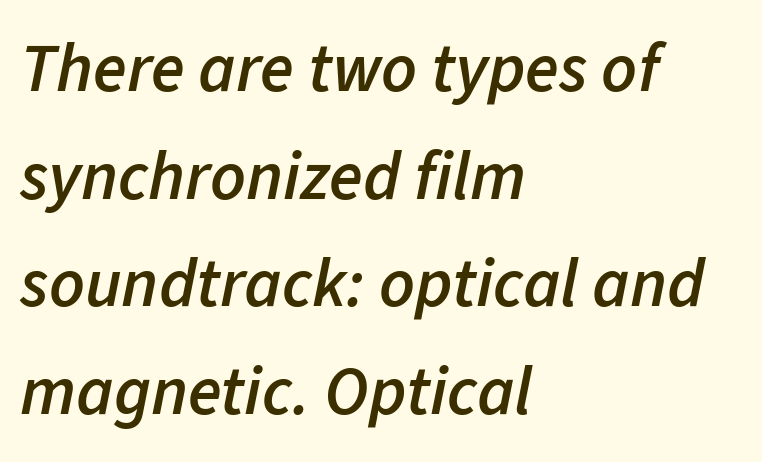
Q: Is the text bold? A: Semi-bold.
Q: Is the text italic (slanted)? A: Yes, it leans right by about 11 degrees.
Q: Is the text underlined? A: No.
Q: How is the paragraph aligned? A: Left-aligned.
Q: Is the spacing between letters normal or unusually wide? A: Normal.
Q: Is the spacing between lines tight, normal or loose? A: Normal.
Q: Width (condensed, normal, or wide)? A: Normal.
Q: Stroke contrast? A: Low.
Q: x-height? A: Medium.
Q: Monospaced? A: No.
